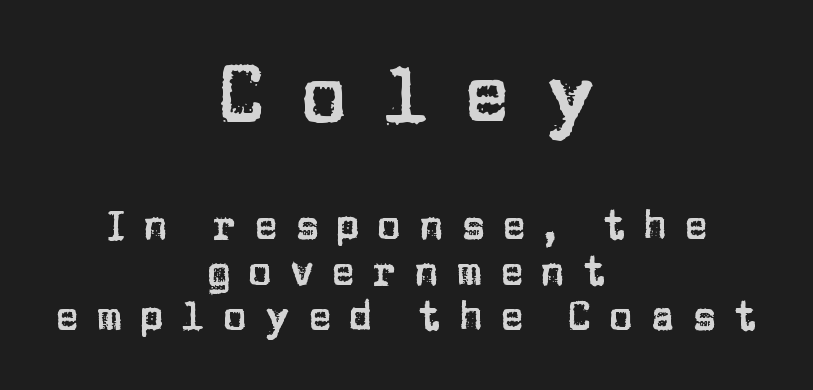
Typeset on center — no edge is straight. The more generous point size was reserved for the upper chunk. Each new line begins almost immediately beneath the previous one. The letters advance in unequal steps, a hallmark of proportional type. Compared with typical body copy, the letter spacing here is much looser.
